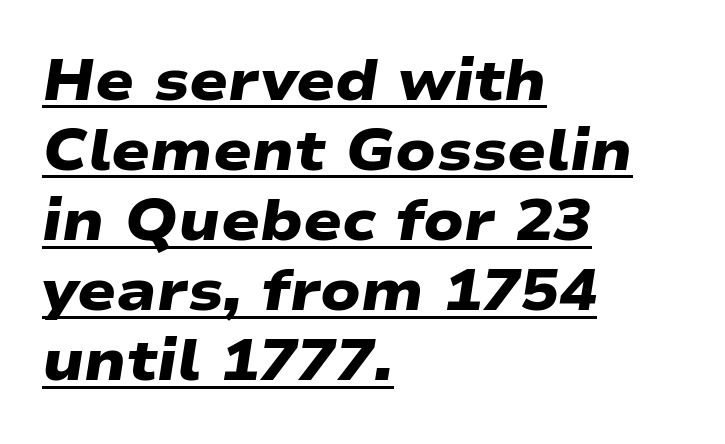
The image shows 57 px heavy, wide sans-serif type; set left-aligned, line spacing 1.23x, normal letter spacing, underlined; low stroke contrast and a medium x-height.
